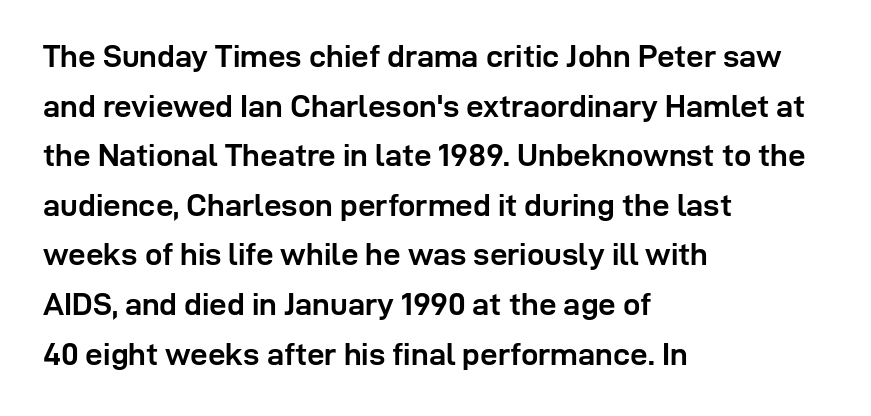
{"serif": "no", "italic": "no", "bold": "yes", "weight": "semibold", "width": "normal", "stroke_contrast": "low", "x_height": "medium", "monospaced": "no", "underline": "no", "align": "left", "line_spacing": "normal", "line_spacing_ratio": 1.6, "letter_spacing": "normal", "letter_spacing_em": 0.0, "glyph_px": 31}
